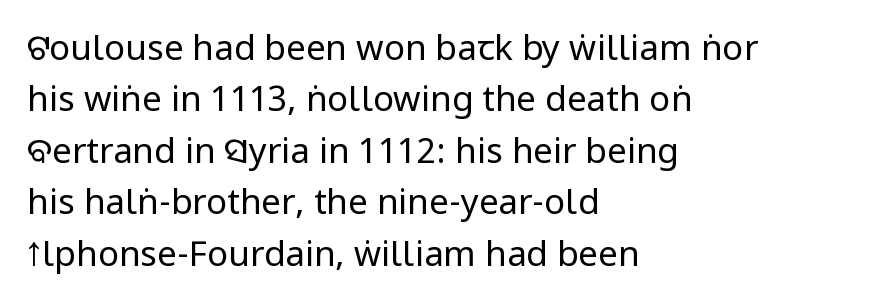
{"serif": "no", "italic": "no", "bold": "no", "weight": "regular", "width": "condensed", "stroke_contrast": "low", "x_height": "large", "monospaced": "no", "underline": "no", "align": "left", "line_spacing": "normal", "line_spacing_ratio": 1.47, "letter_spacing": "normal", "letter_spacing_em": 0.0, "glyph_px": 35}
